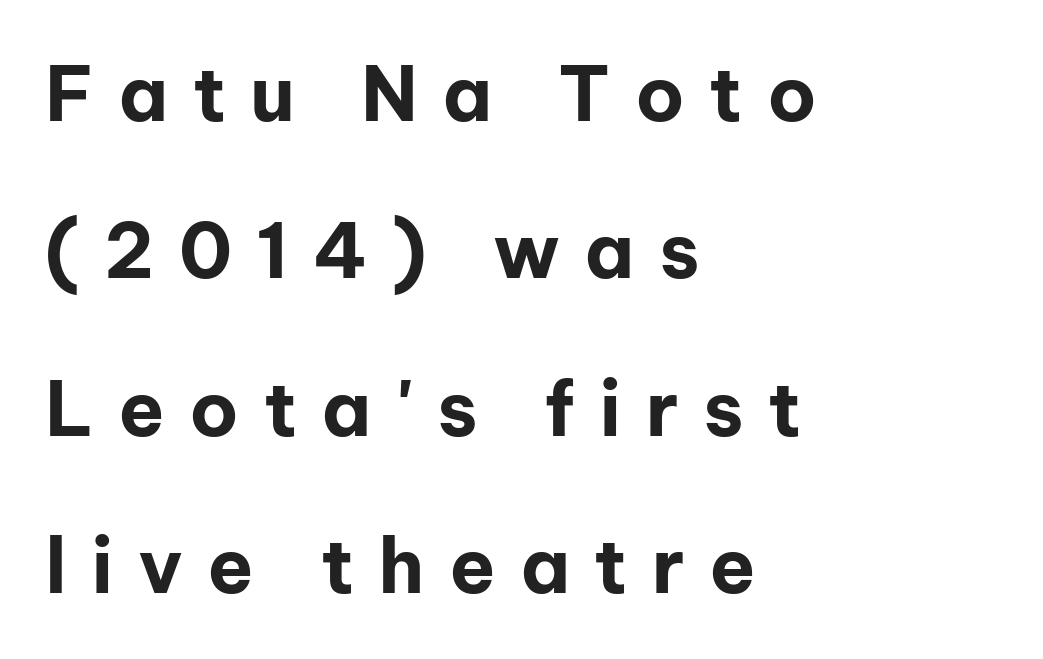
All the whitespace from short lines collects on the right. Inter-character spacing is expanded well beyond the font's built-in metrics. Is the type bold? Yes — the strokes are clearly thick and heavy. Typographically, this falls in the sans-serif category. This sample has the flowing, uneven cadence of proportional lettering. You could fit nearly another row in the gap between these rows.
